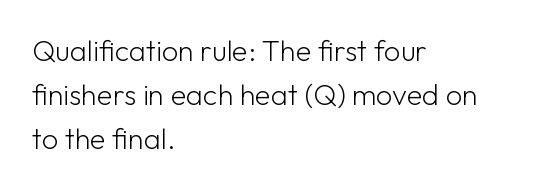
{"serif": "no", "italic": "no", "bold": "no", "weight": "light", "width": "normal", "stroke_contrast": "low", "x_height": "medium", "monospaced": "no", "underline": "no", "align": "left", "line_spacing": "normal", "line_spacing_ratio": 1.51, "letter_spacing": "normal", "letter_spacing_em": 0.0, "glyph_px": 29}
